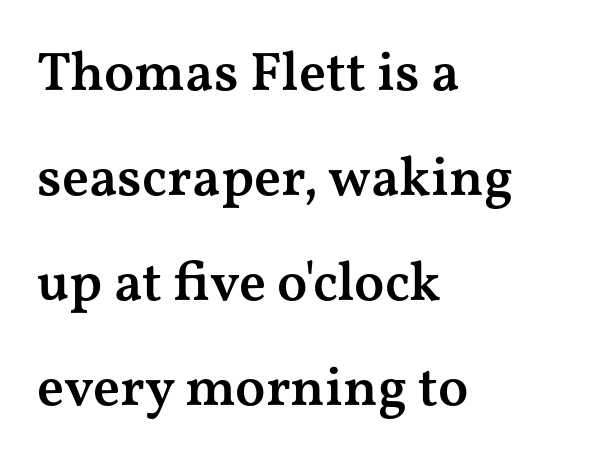
{"serif": "yes", "italic": "no", "bold": "semi", "weight": "semibold", "width": "wide", "stroke_contrast": "medium", "x_height": "medium", "monospaced": "no", "underline": "no", "align": "left", "line_spacing": "loose", "line_spacing_ratio": 1.91, "letter_spacing": "normal", "letter_spacing_em": 0.0, "glyph_px": 55}
